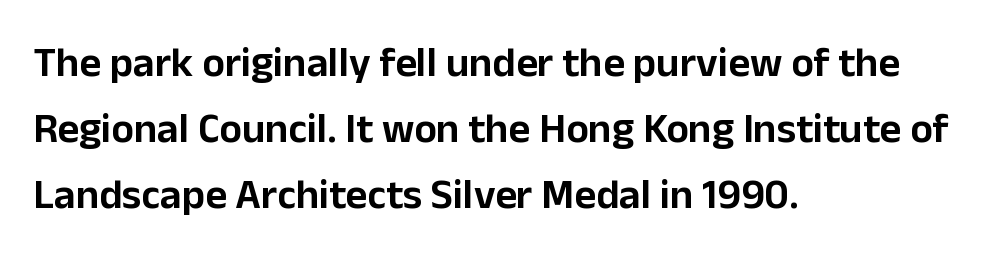
{"serif": "no", "italic": "no", "width": "normal", "stroke_contrast": "low", "x_height": "medium", "monospaced": "no", "underline": "no", "align": "left", "line_spacing": "normal", "line_spacing_ratio": 1.57, "letter_spacing": "normal", "letter_spacing_em": 0.0, "glyph_px": 42}
